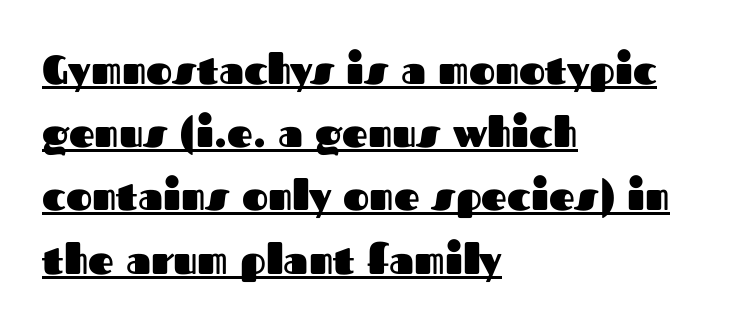
Spacing verdict: proportional, widths tailored to each character. This sample carries an underscore along the baseline area. The passage is arranged the way most books set body copy — flush left. Thick stems and heavy bowls — unmistakably bold.
